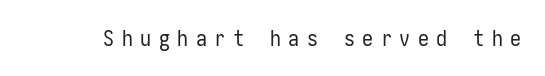
{"italic": "no", "bold": "no", "underline": "no", "letter_spacing": "wide", "letter_spacing_em": 0.34, "glyph_px": 22}
